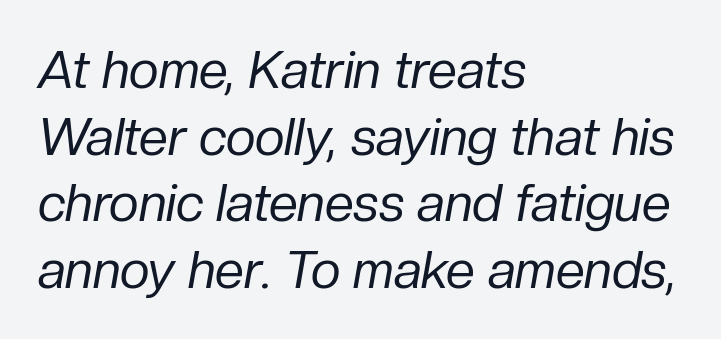
Where is the straight margin? On the left. This sample has the flowing, uneven cadence of proportional lettering. Stems here are at most as thick as an everyday book face. No extra tracking has been applied to these lines. The zone under the glyphs is completely vacant. These lines were composed using italics.
